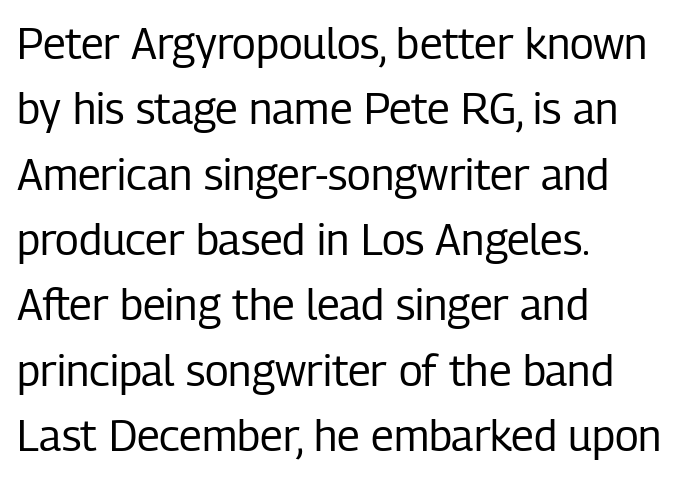
{"serif": "no", "italic": "no", "bold": "no", "weight": "regular", "width": "condensed", "stroke_contrast": "low", "x_height": "medium", "monospaced": "no", "underline": "no", "align": "left", "line_spacing": "normal", "line_spacing_ratio": 1.52, "letter_spacing": "normal", "letter_spacing_em": 0.0, "glyph_px": 43}
